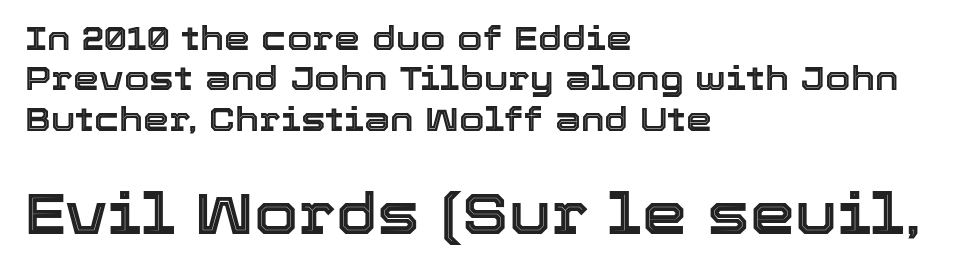
{"italic": "no", "width": "normal", "x_height": "medium", "monospaced": "no", "underline": "no", "align": "left", "line_spacing_ratio": 1.22, "letter_spacing": "normal", "letter_spacing_em": 0.0, "larger_block": "second", "size_ratio": 1.73, "glyph_px": 57}
